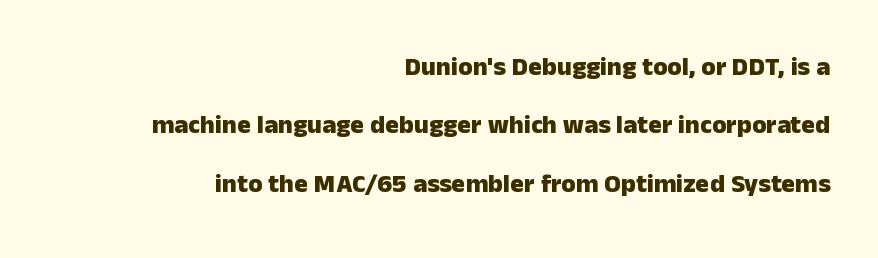
Nothing unusual about the tracking: characters are spaced as the font intends. Words float on clear page, feet unadorned. If you measured baseline to baseline, you'd find a long distance. You can tell it's not italic because the verticals are truly vertical. Heft: maximum for text — a bold. Every row of glyphs terminates at an identical x-position on the right.
